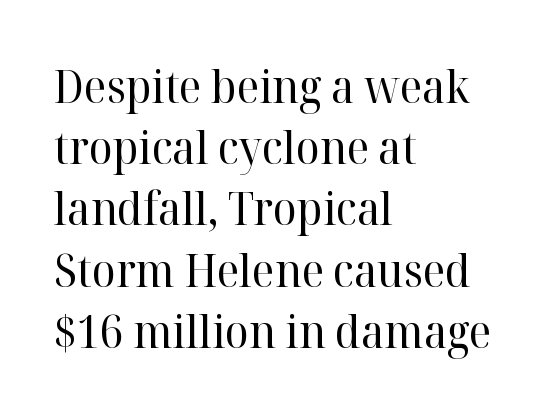
The image shows 45 px regular-weight serif type, upright; set left-aligned, normal line spacing (1.36x), normal letter spacing, not underlined; high stroke contrast and a medium x-height.
